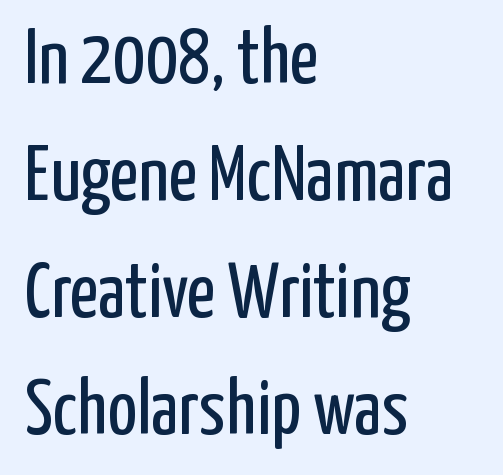
Q: Is the text bold? A: No.
Q: Is the text italic (slanted)? A: No, it is upright.
Q: Is the typeface a serif or a sans-serif typeface? A: Sans-serif.
Q: Is the text underlined? A: No.
Q: How is the paragraph aligned? A: Left-aligned.
Q: Is the spacing between letters normal or unusually wide? A: Normal.
Q: Is the spacing between lines tight, normal or loose? A: Normal.
Q: Width (condensed, normal, or wide)? A: Condensed.
Q: Stroke contrast? A: Low.
Q: x-height? A: Medium.
Q: Monospaced? A: No.
